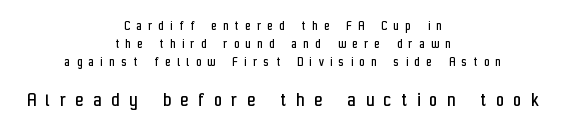
Q: Is the text bold? A: No.
Q: Is the text italic (slanted)? A: No, it is upright.
Q: Is the text underlined? A: No.
Q: How is the paragraph aligned? A: Centered.
Q: Is the spacing between letters normal or unusually wide? A: Unusually wide.
Q: Is the spacing between lines tight, normal or loose? A: Normal.
Q: Which block of text is set in a larger size, the first (top) or the second (bottom)? A: The second (bottom) one.
